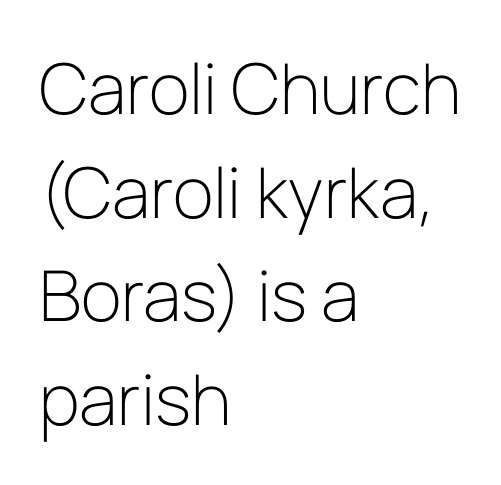
The image shows 70 px light sans-serif type, upright; set left-aligned, normal line spacing (1.48x), normal letter spacing, not underlined; low stroke contrast and a medium x-height.
